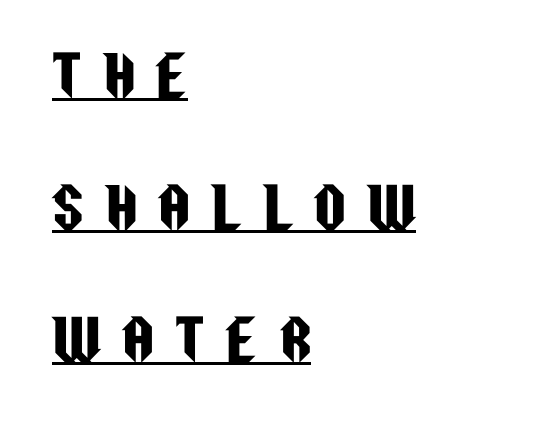
The letterforms stand isolated, each surrounded by extra space. Varying glyph widths throughout — classic text-font behaviour. The lettering holds an erect, upright posture throughout. The type family on display is of the sans-serif kind. The rendered words wear a rule along their underside. Every row of glyphs begins at an identical x-position on the left.
